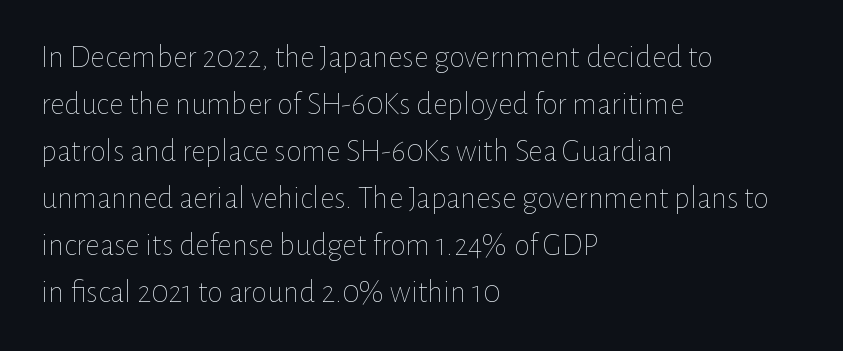
Q: Is the text bold? A: No.
Q: Is the text italic (slanted)? A: No, it is upright.
Q: Is the text underlined? A: No.
Q: How is the paragraph aligned? A: Left-aligned.
Q: Is the spacing between letters normal or unusually wide? A: Normal.
Q: Is the spacing between lines tight, normal or loose? A: Normal.
Q: Width (condensed, normal, or wide)? A: Normal.
Q: Stroke contrast? A: Low.
Q: x-height? A: Medium.
Q: Monospaced? A: No.
